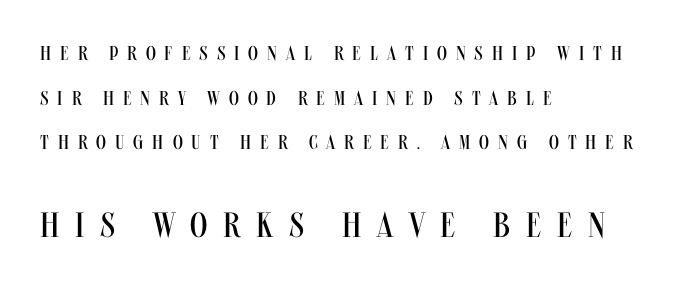
The image shows 35 px regular-weight, condensed sans-serif type, upright; set left-aligned, loose line spacing (2.23x), unusually wide letter spacing (+0.45 em), not underlined; the second (bottom) block is 1.75x larger; medium stroke contrast and a large x-height.
